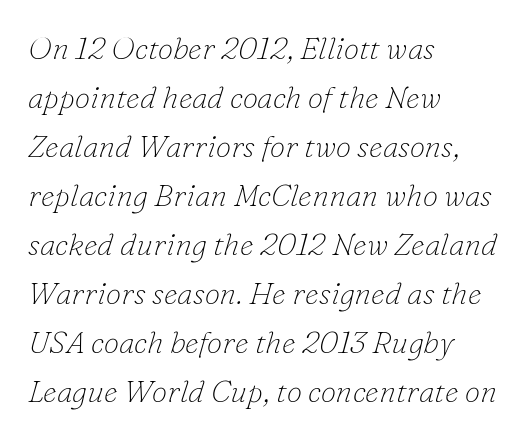
Q: Is the text bold? A: No.
Q: Is the text italic (slanted)? A: Yes, it leans right by about 16 degrees.
Q: Is the typeface a serif or a sans-serif typeface? A: Serif.
Q: Is the text underlined? A: No.
Q: How is the paragraph aligned? A: Left-aligned.
Q: Is the spacing between letters normal or unusually wide? A: Normal.
Q: Is the spacing between lines tight, normal or loose? A: Normal.
Q: Width (condensed, normal, or wide)? A: Normal.
Q: Stroke contrast? A: Low.
Q: x-height? A: Small.
Q: Monospaced? A: No.
